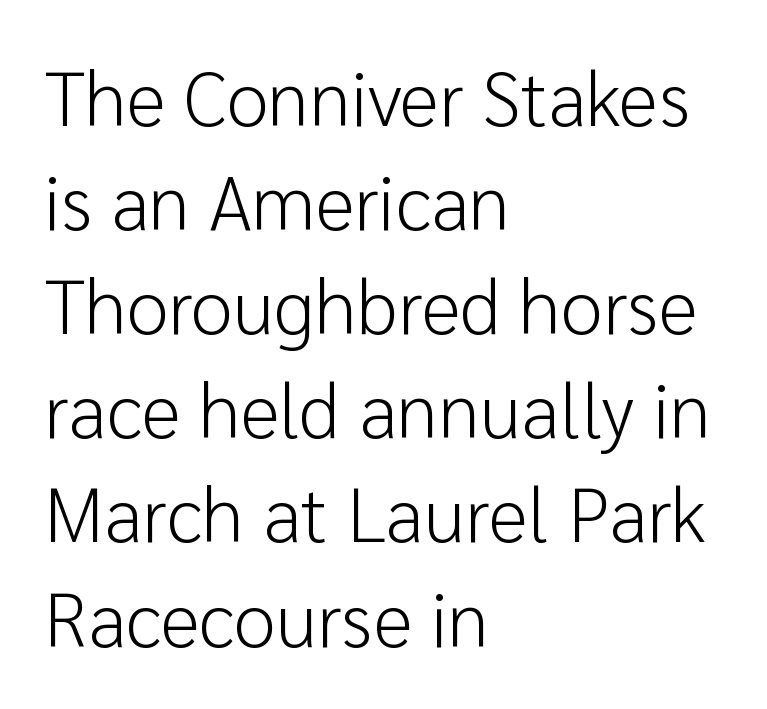
{"serif": "no", "italic": "no", "bold": "no", "weight": "light", "width": "normal", "stroke_contrast": "low", "x_height": "medium", "monospaced": "no", "underline": "no", "align": "left", "line_spacing": "normal", "line_spacing_ratio": 1.37, "letter_spacing": "normal", "letter_spacing_em": 0.0, "glyph_px": 76}
